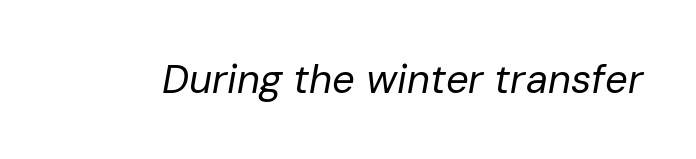
{"italic": "yes", "lean": "right", "slant_degrees": 10, "bold": "no", "weight": "regular", "width": "normal", "stroke_contrast": "low", "x_height": "medium", "monospaced": "no", "underline": "no", "letter_spacing": "normal", "letter_spacing_em": 0.0, "glyph_px": 40}
